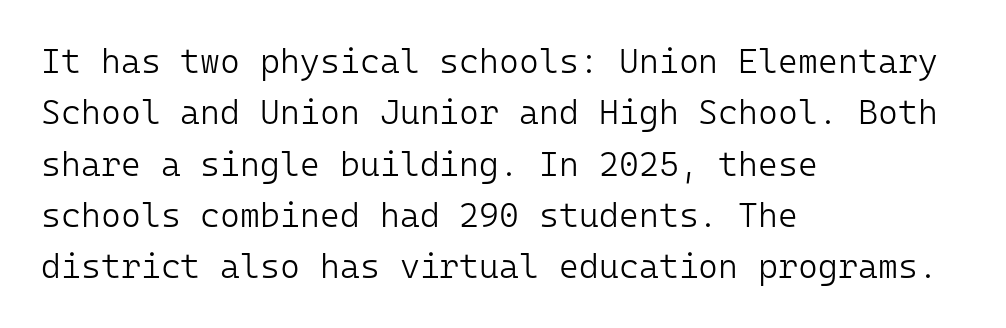
Look at the tracking — it's just the regular setting, nothing added. Vertical spacing — default. Are there feet on the stems? There aren't — it's a sans. In CSS terms this would be text-align: left. The face used here is monospaced, like something from a code editor. Rule under the text: the space is simply empty.
